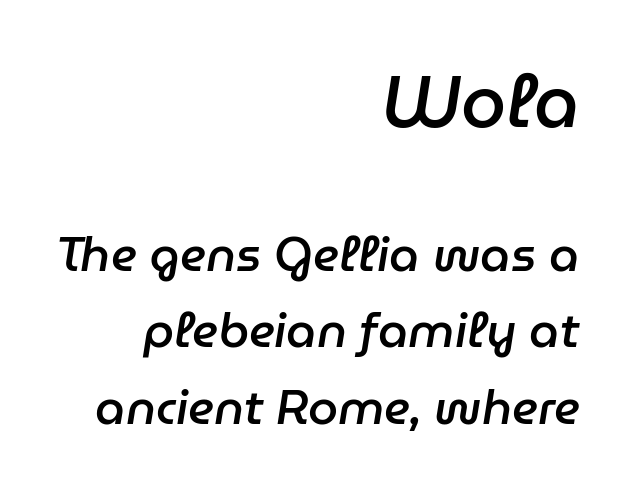
You get the large type first, then a drop to smaller type. In terms of leading, this rendering sits right in the middle. The passage shown is typed in a proportional face where columns would drift. These lines were composed using italics.
